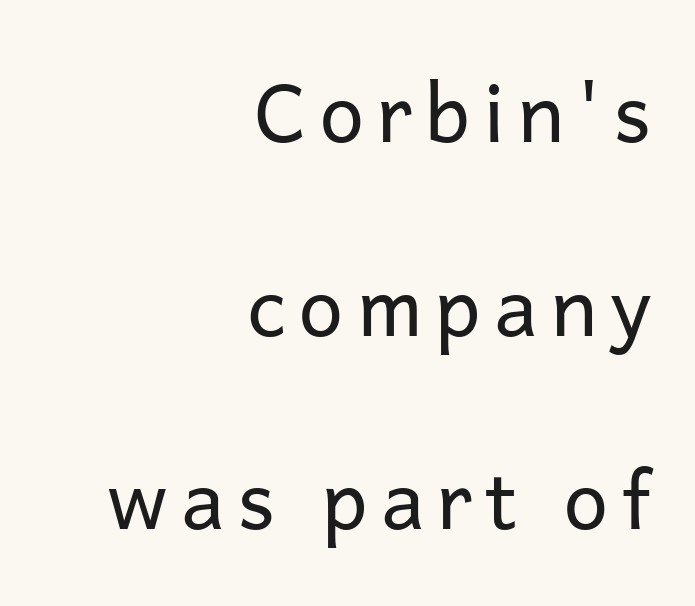
{"serif": "no", "italic": "no", "bold": "no", "weight": "regular", "width": "normal", "stroke_contrast": "low", "x_height": "medium", "monospaced": "no", "underline": "no", "align": "right", "line_spacing": "loose", "line_spacing_ratio": 2.42, "glyph_px": 80}
